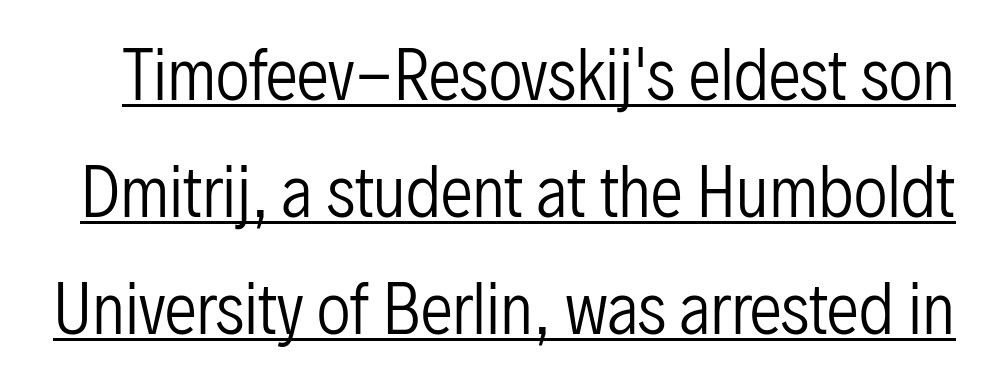
Q: Is the text bold? A: No.
Q: Is the text italic (slanted)? A: No, it is upright.
Q: Is the typeface a serif or a sans-serif typeface? A: Sans-serif.
Q: Is the text underlined? A: Yes.
Q: Is the spacing between letters normal or unusually wide? A: Normal.
Q: Width (condensed, normal, or wide)? A: Condensed.
Q: Stroke contrast? A: Low.
Q: x-height? A: Medium.
Q: Monospaced? A: No.
